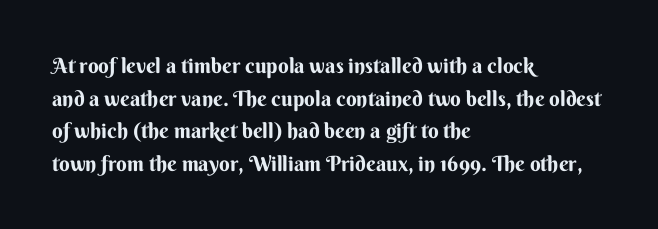
The rendering anchors every line to the left-hand side. In terms of posture, this sample is upright. This sample uses plain, unmodified letter spacing. The gap between lines stays unmarked.
